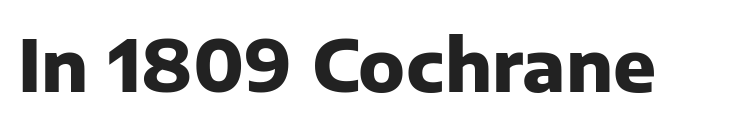
The image shows 71 px heavy sans-serif type, upright; set normal letter spacing, not underlined; low stroke contrast and a medium x-height.
